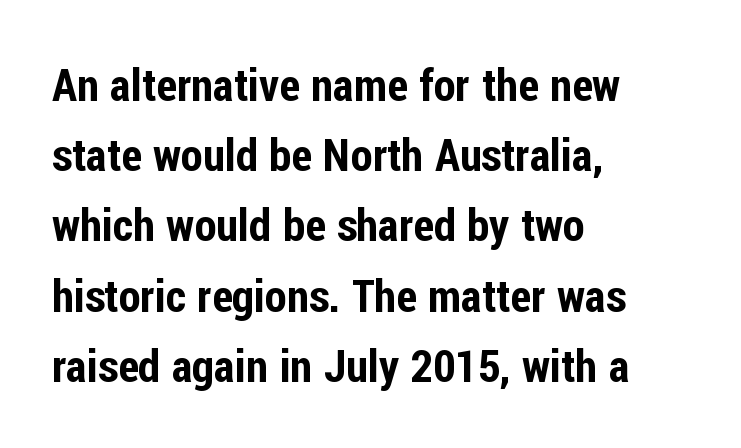
The space directly below the letters is spotless. Here the designer chose a conventional face with non-uniform glyph widths. What stands out about the letter spacing? Nothing — it is the standard amount. The letters stand upright; this is a roman face. Horizontal alignment here is leftward, the default for most running prose. Observe the absence of serifs on each vertical stroke in this sample.
